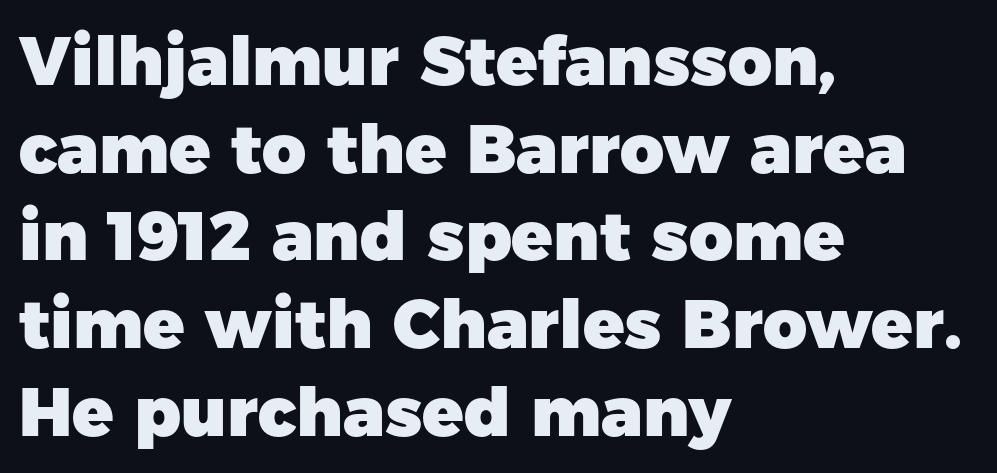
{"serif": "no", "italic": "no", "bold": "yes", "weight": "heavy", "width": "normal", "stroke_contrast": "low", "x_height": "medium", "monospaced": "no", "underline": "no", "align": "left", "line_spacing": "normal", "line_spacing_ratio": 1.29, "letter_spacing": "normal", "letter_spacing_em": 0.0, "glyph_px": 68}
